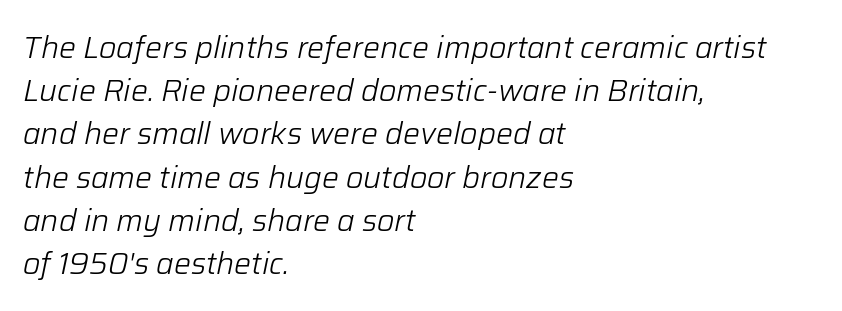
{"italic": "yes", "lean": "right", "slant_degrees": 12, "bold": "no", "weight": "light", "width": "normal", "stroke_contrast": "low", "x_height": "medium", "monospaced": "no", "underline": "no", "align": "left", "line_spacing": "normal", "line_spacing_ratio": 1.44, "letter_spacing": "normal", "letter_spacing_em": 0.0, "glyph_px": 30}
